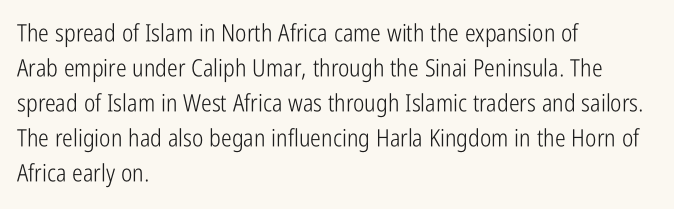
No word sits above an underline. This is the regular roman posture of the typeface. The lines in this sample share a left origin and differ only in where they stop. Successive baselines arrive at the customary interval.
